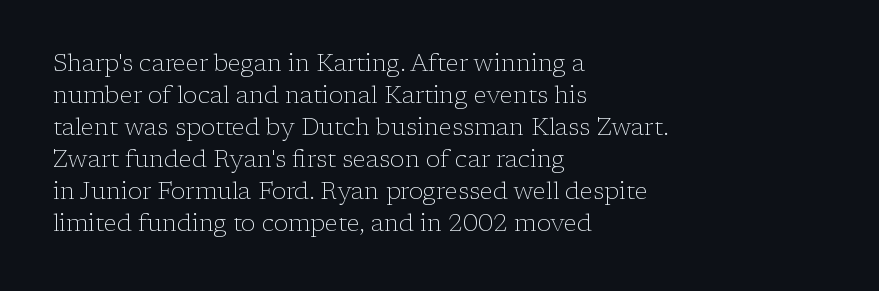
A bare baseline throughout the passage. Does the lettering tilt? It doesn't — this is upright. Leftover space on each line is placed entirely after the last word. Regarding leading, the lines here are spaced in the standard way. Inter-character spacing is left at the font's built-in metrics. Compared with a typical body face, this is equally light or lighter still.
